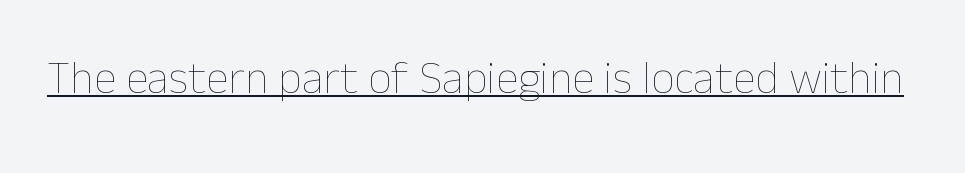
Varying glyph widths throughout — classic text-font behaviour. Glance below the letters and you will spot a drawn line. No extra ink here — the face is not bold. If you drew a line through each stem, it would be perfectly vertical. Default kerning and tracking; the words read as compact shapes.
